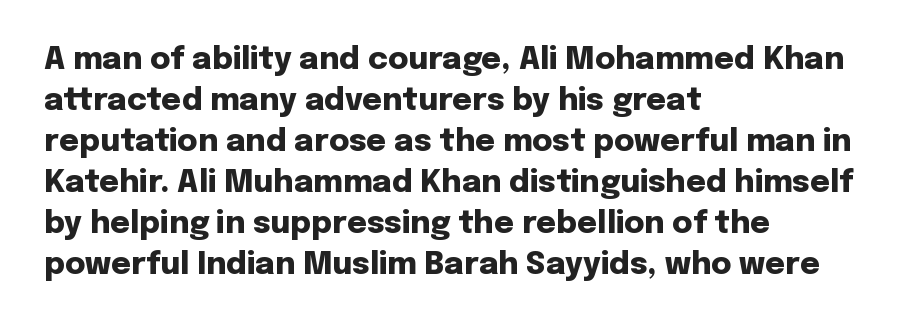
Q: Is the text bold? A: Yes.
Q: Is the text italic (slanted)? A: No, it is upright.
Q: Is the typeface a serif or a sans-serif typeface? A: Sans-serif.
Q: Is the text underlined? A: No.
Q: How is the paragraph aligned? A: Left-aligned.
Q: Is the spacing between letters normal or unusually wide? A: Normal.
Q: Is the spacing between lines tight, normal or loose? A: Normal.
Q: Width (condensed, normal, or wide)? A: Normal.
Q: Stroke contrast? A: Low.
Q: x-height? A: Medium.
Q: Monospaced? A: No.
